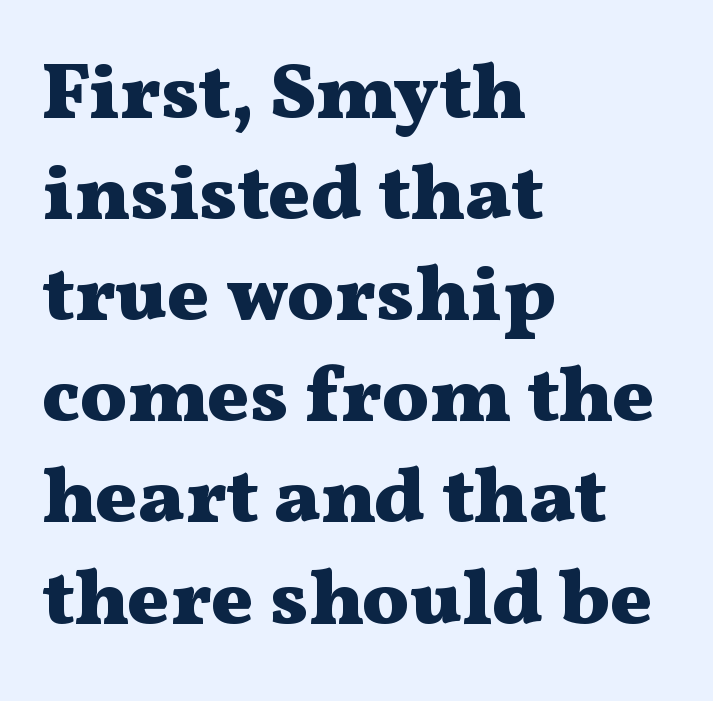
{"serif": "yes", "italic": "no", "bold": "yes", "weight": "heavy", "width": "wide", "stroke_contrast": "medium", "x_height": "medium", "monospaced": "no", "underline": "no", "align": "left", "line_spacing": "normal", "line_spacing_ratio": 1.28, "letter_spacing": "normal", "letter_spacing_em": 0.0, "glyph_px": 79}
